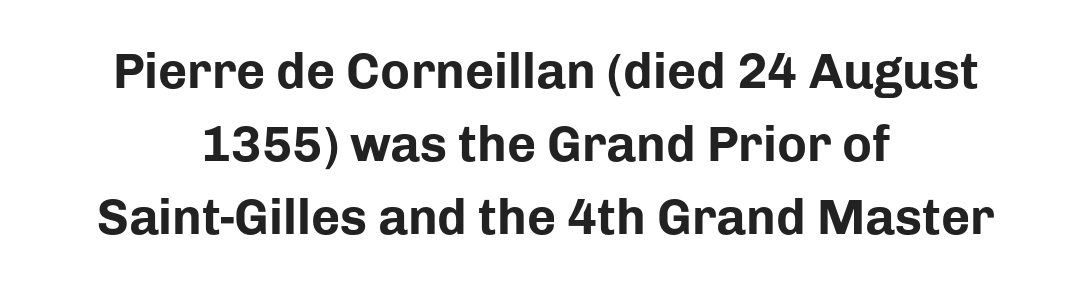
Q: Is the text bold? A: Yes.
Q: Is the text italic (slanted)? A: No, it is upright.
Q: Is the typeface a serif or a sans-serif typeface? A: Sans-serif.
Q: Is the text underlined? A: No.
Q: How is the paragraph aligned? A: Centered.
Q: Is the spacing between letters normal or unusually wide? A: Normal.
Q: Is the spacing between lines tight, normal or loose? A: Normal.
Q: Width (condensed, normal, or wide)? A: Normal.
Q: Stroke contrast? A: Low.
Q: x-height? A: Medium.
Q: Monospaced? A: No.
